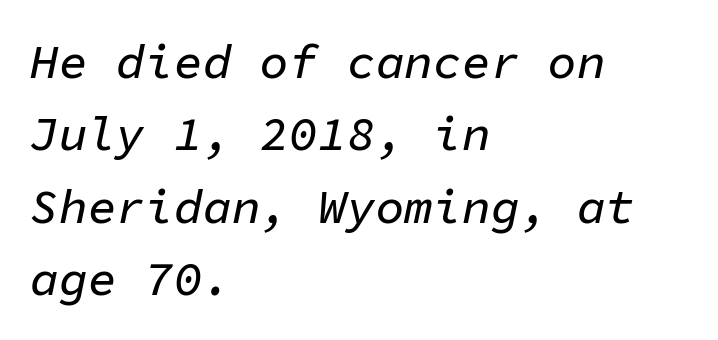
Q: Is the text italic (slanted)? A: Yes, it leans right by about 11 degrees.
Q: Is the text underlined? A: No.
Q: How is the paragraph aligned? A: Left-aligned.
Q: Is the spacing between letters normal or unusually wide? A: Normal.
Q: Is the spacing between lines tight, normal or loose? A: Normal.
Q: Width (condensed, normal, or wide)? A: Normal.
Q: Stroke contrast? A: Low.
Q: x-height? A: Medium.
Q: Monospaced? A: Yes.
